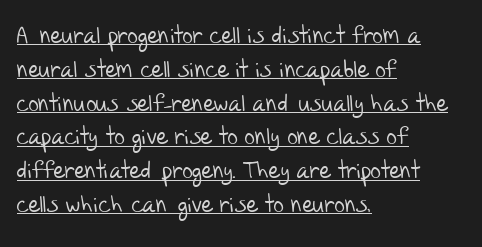
The image shows 23 px text type; set left-aligned, normal line spacing (1.47x), normal letter spacing, underlined.
